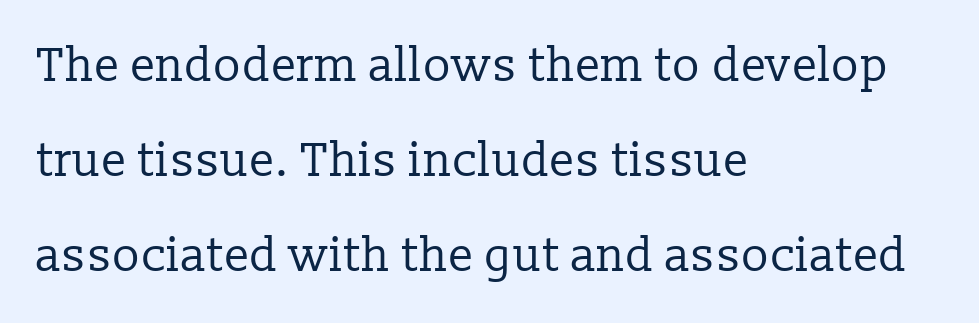
{"serif": "yes", "italic": "no", "bold": "no", "weight": "regular", "width": "normal", "stroke_contrast": "low", "x_height": "medium", "monospaced": "no", "underline": "no", "align": "left", "line_spacing": "loose", "line_spacing_ratio": 2.02, "letter_spacing": "normal", "letter_spacing_em": 0.0, "glyph_px": 47}
